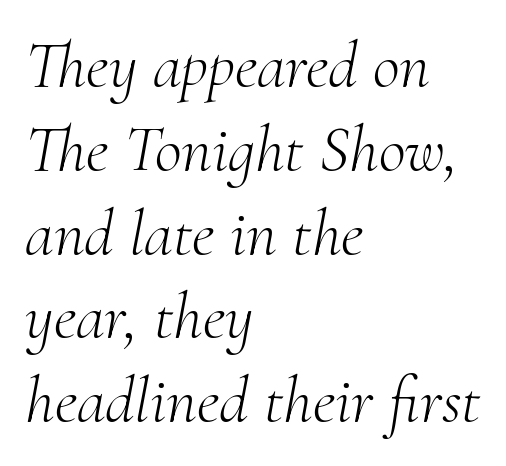
The image shows 66 px light serif type, italic (leaning right); set left-aligned, normal line spacing (1.27x), normal letter spacing, not underlined; medium stroke contrast and a small x-height.
